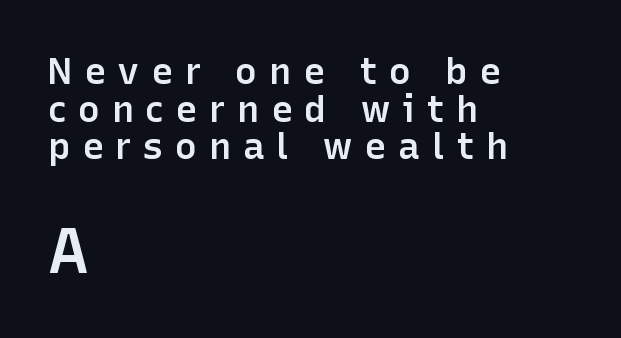
Grotesque or geometric, the face here clearly has no serifs. Any mark beneath the type? The region is blank. The emphasis by scale lands on block number two, below. Each letter keeps its own natural width here, so spacing adapts to shape. Rendered with straight, roman letterforms. The rendering anchors every line to the left-hand side.
